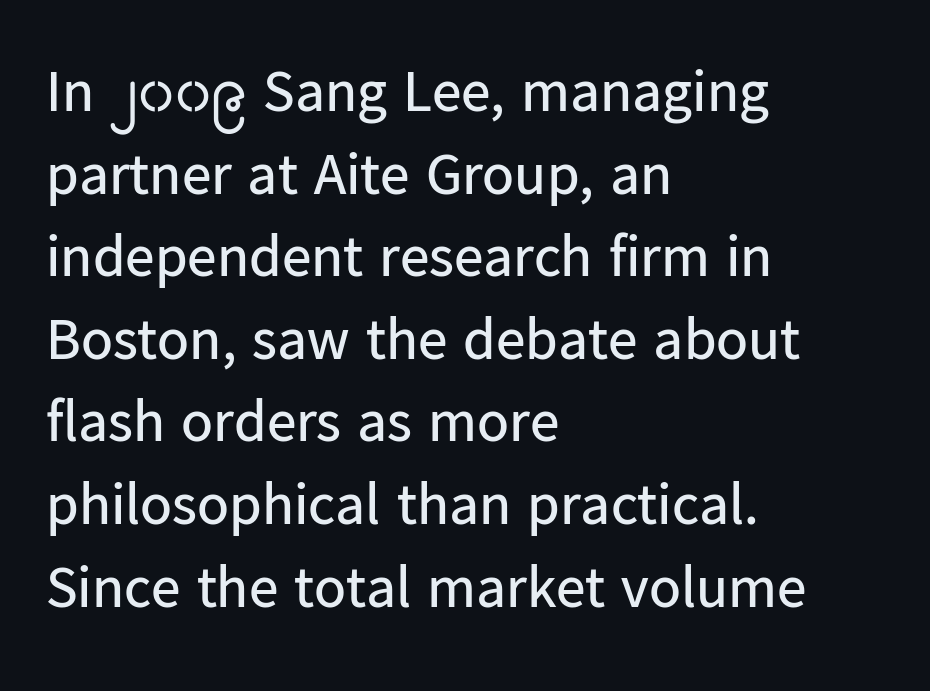
Q: Is the text bold? A: No.
Q: Is the text italic (slanted)? A: No, it is upright.
Q: Is the typeface a serif or a sans-serif typeface? A: Sans-serif.
Q: Is the text underlined? A: No.
Q: How is the paragraph aligned? A: Left-aligned.
Q: Is the spacing between letters normal or unusually wide? A: Normal.
Q: Is the spacing between lines tight, normal or loose? A: Normal.
Q: Width (condensed, normal, or wide)? A: Normal.
Q: Stroke contrast? A: Low.
Q: x-height? A: Medium.
Q: Monospaced? A: No.
